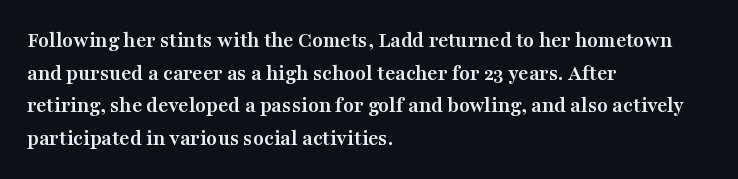
Q: Is the text bold? A: Yes.
Q: Is the text italic (slanted)? A: No, it is upright.
Q: Is the text underlined? A: No.
Q: How is the paragraph aligned? A: Left-aligned.
Q: Is the spacing between letters normal or unusually wide? A: Normal.
Q: Is the spacing between lines tight, normal or loose? A: Normal.
